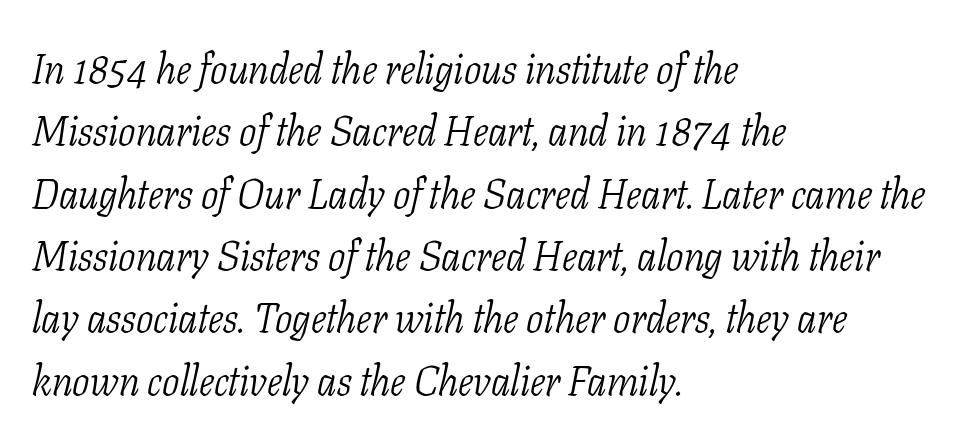
Layout note: lines flush left. Is this a fixed-width face? No — the glyphs have proportional, varying widths. The cut favours lightness, reaching ordinary text weight at its darkest. A typesetter would label this face a serif. A typesetter would call this leading conventional body-copy spacing.
